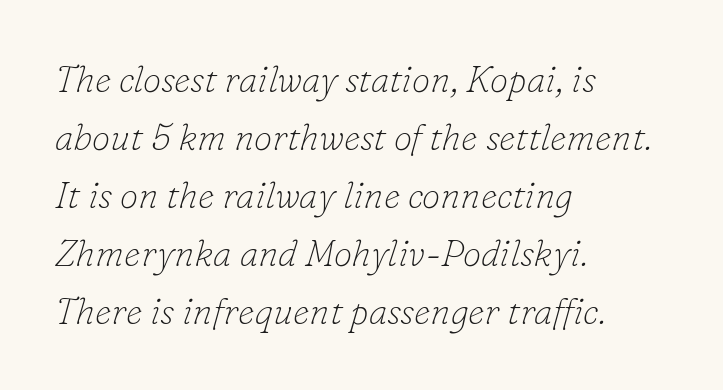
Small tapered or slab feet sit at the stroke ends, so this counts as serif. Tracking here is standard; glyphs follow each other at the usual distance. Reading down the block, your eye returns to a fixed left position each line. The glyphs look as if they've been sheared to an angle. Quick note: interline space is typical.
